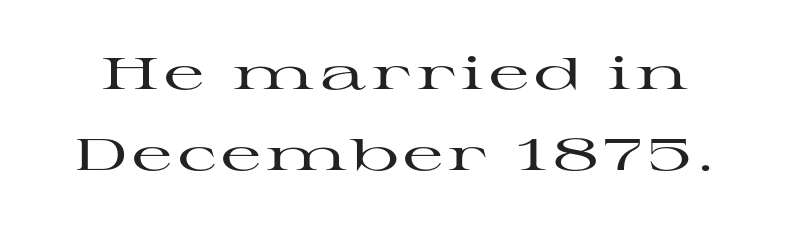
The lettering holds an erect, upright posture throughout. Decoration check: the copy has no underline. These lines are rendered in a variable-pitch font. The passage shown is typeset with a serif family.
